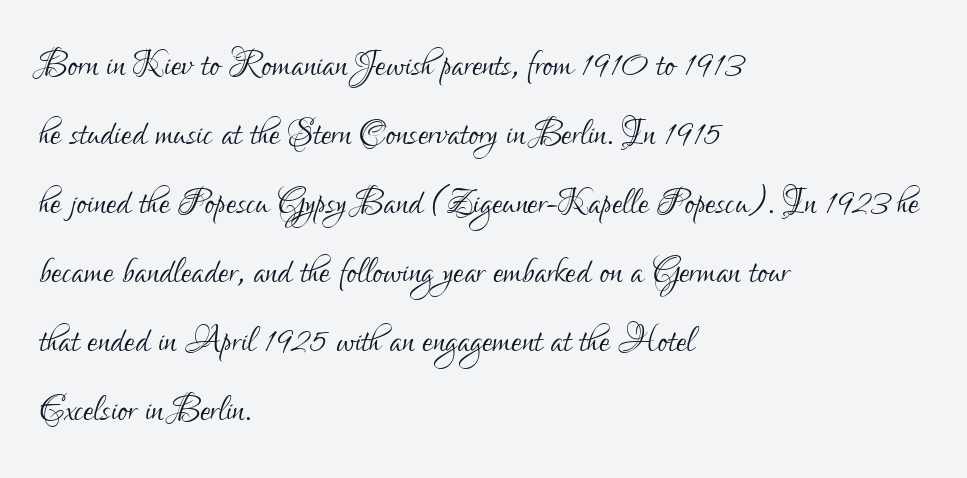
Q: Is the text bold? A: No.
Q: Is the text italic (slanted)? A: Yes.
Q: Is the typeface a serif or a sans-serif typeface? A: Sans-serif.
Q: Is the text underlined? A: No.
Q: How is the paragraph aligned? A: Left-aligned.
Q: Is the spacing between letters normal or unusually wide? A: Normal.
Q: Is the spacing between lines tight, normal or loose? A: Normal.
Q: Width (condensed, normal, or wide)? A: Condensed.
Q: Stroke contrast? A: Low.
Q: x-height? A: Small.
Q: Monospaced? A: No.
